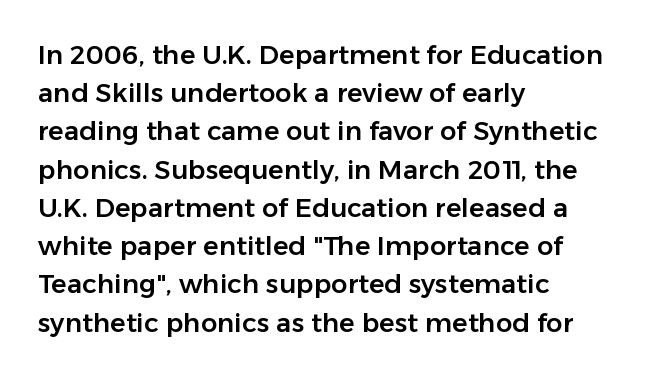
{"italic": "no", "underline": "no", "align": "left", "line_spacing": "normal", "line_spacing_ratio": 1.47, "letter_spacing": "normal", "letter_spacing_em": 0.0, "glyph_px": 26}
